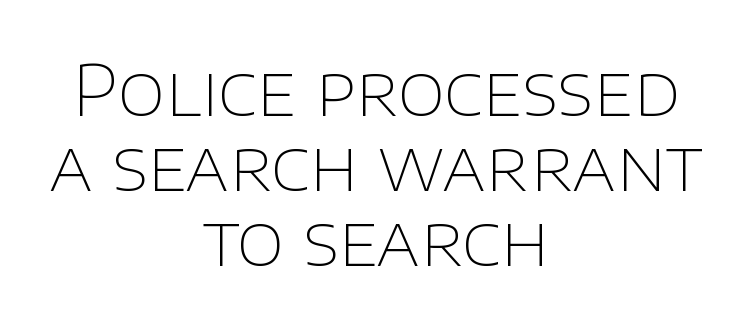
Caption: face not bold, strokes unweighted. Just letters on the line, the space beneath them empty. The lettering holds an erect, upright posture throughout. Do the characters align in a grid? No, the font is proportional.
